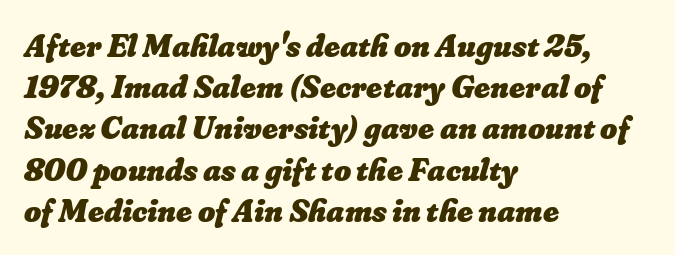
The image shows 33 px heavy type; set left-aligned, normal line spacing (1.25x), normal letter spacing, not underlined; low stroke contrast and a small x-height.
